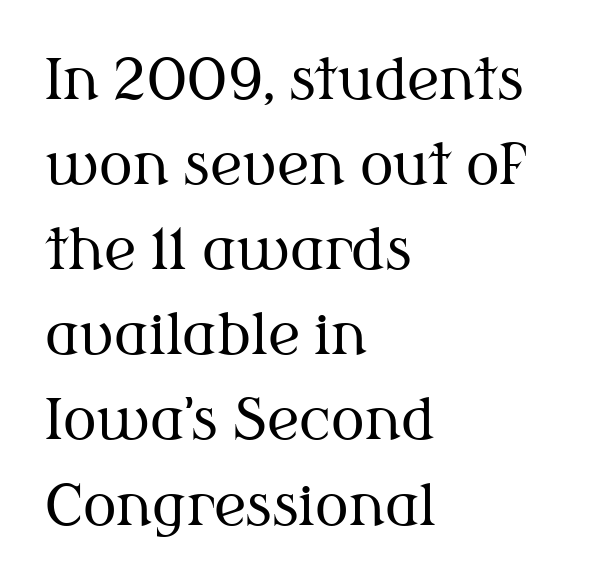
The image shows 56 px regular-weight serif type, upright; set left-aligned, normal line spacing (1.52x), normal letter spacing, not underlined; medium stroke contrast and a medium x-height.
